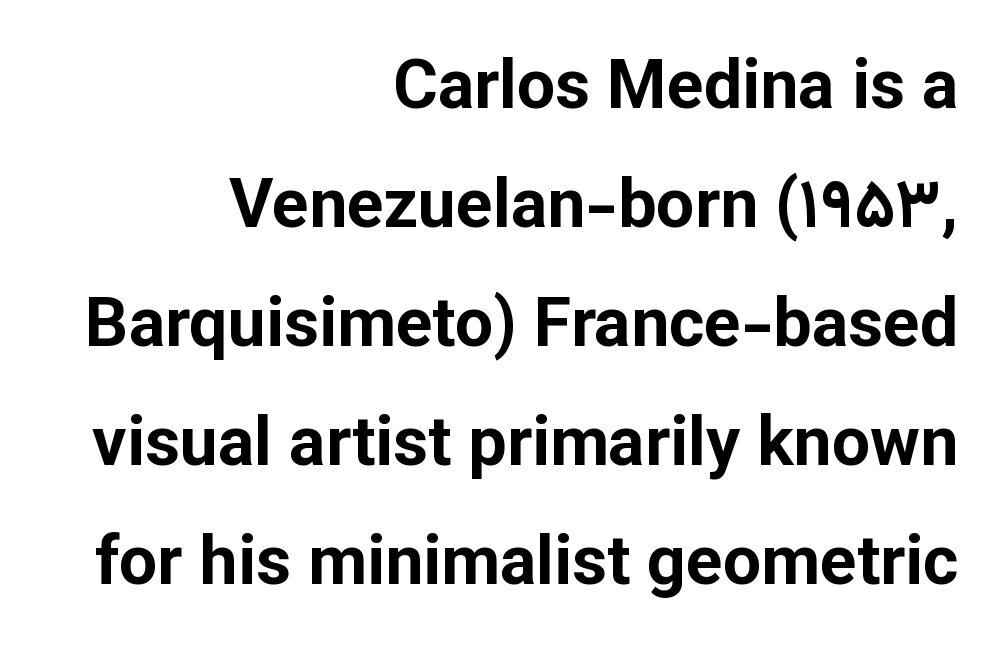
The image shows 68 px bold sans-serif type, upright; set right-aligned, line spacing 1.75x, normal letter spacing, not underlined; low stroke contrast and a medium x-height.
